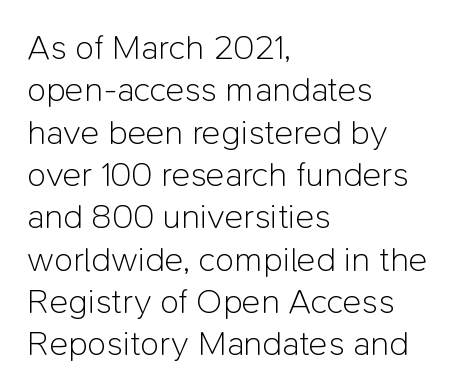
Each letter keeps its own natural width here, so spacing adapts to shape. Horizontal alignment here is leftward, the default for most running prose. The passage shown is typeset with a sans-serif family. No letter is thick-stroked: the sample isn't bold. The specimen reads as upright at a glance. Descenders hang freely into open space.
